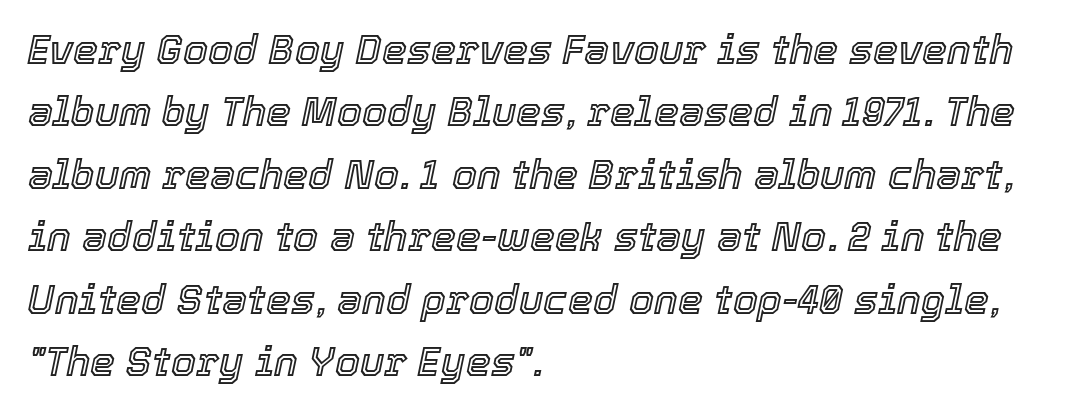
Q: Is the text italic (slanted)? A: Yes, it leans right by about 12 degrees.
Q: Is the text underlined? A: No.
Q: How is the paragraph aligned? A: Left-aligned.
Q: Is the spacing between letters normal or unusually wide? A: Normal.
Q: Is the spacing between lines tight, normal or loose? A: Normal.
Q: Width (condensed, normal, or wide)? A: Normal.
Q: x-height? A: Medium.
Q: Monospaced? A: No.
